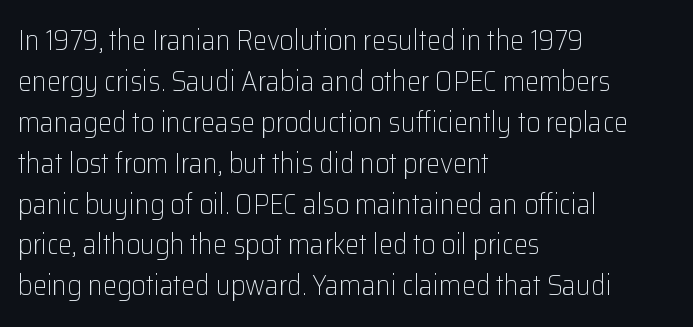
{"serif": "no", "italic": "no", "bold": "no", "weight": "light", "width": "normal", "stroke_contrast": "low", "x_height": "medium", "monospaced": "no", "underline": "no", "align": "left", "line_spacing": "normal", "line_spacing_ratio": 1.46, "letter_spacing": "normal", "letter_spacing_em": 0.0, "glyph_px": 28}
